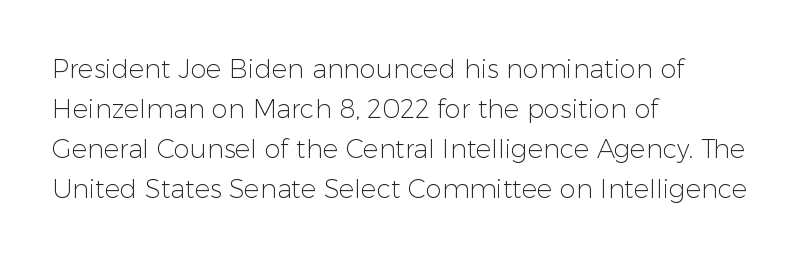
The image shows 26 px text type, upright; set left-aligned, normal line spacing (1.54x), normal letter spacing, not underlined.
